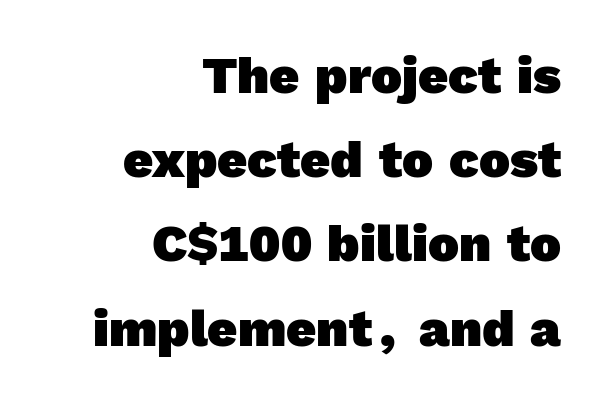
{"serif": "no", "bold": "yes", "weight": "heavy", "width": "normal", "x_height": "medium", "monospaced": "no", "underline": "no", "align": "right", "line_spacing": "normal", "line_spacing_ratio": 1.62, "letter_spacing": "normal", "letter_spacing_em": 0.0, "glyph_px": 52}
